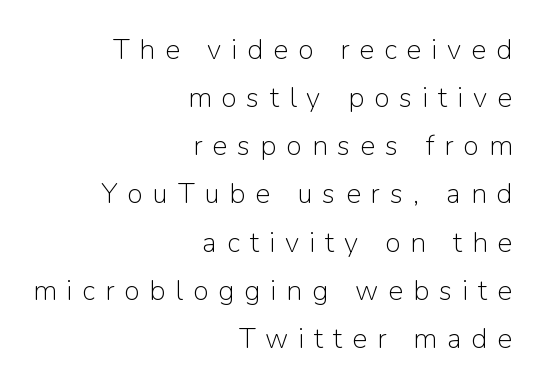
{"serif": "no", "italic": "no", "bold": "no", "weight": "light", "width": "normal", "stroke_contrast": "low", "x_height": "medium", "monospaced": "no", "underline": "no", "align": "right", "line_spacing_ratio": 1.72, "letter_spacing": "wide", "letter_spacing_em": 0.36, "glyph_px": 28}
